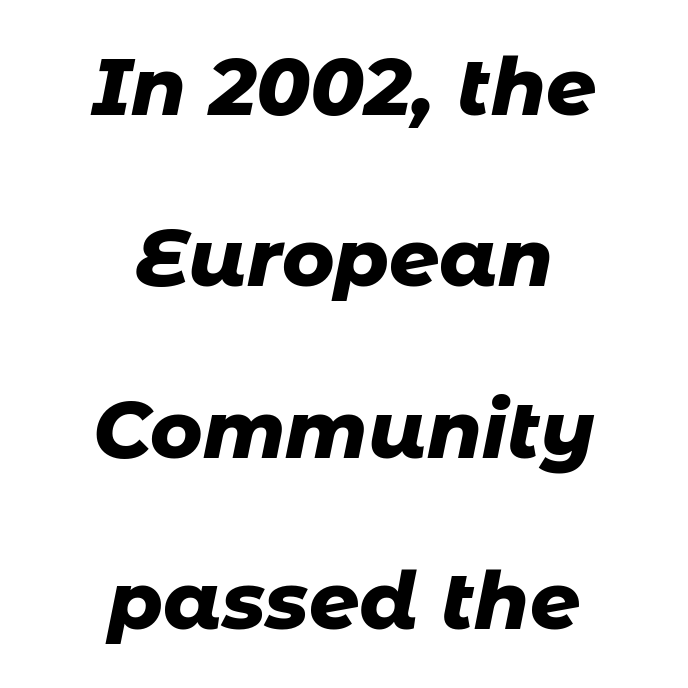
This sample uses plain, unmodified letter spacing. The rendering uses a large line-height, opening up the rows. The specimen reads as italic at a glance. Any mark beneath the type? The region is blank. Each letter keeps its own natural width here, so spacing adapts to shape.
